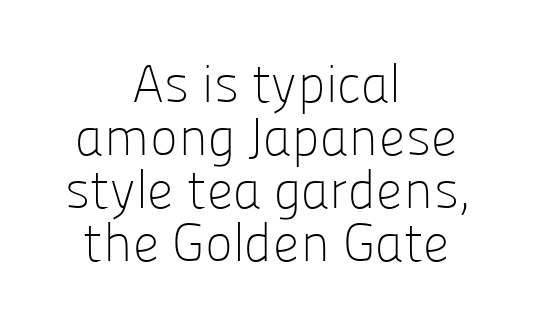
The image shows 53 px light sans-serif type, upright; set centered, tight line spacing (1.0x), normal letter spacing, not underlined; low stroke contrast and a medium x-height.
